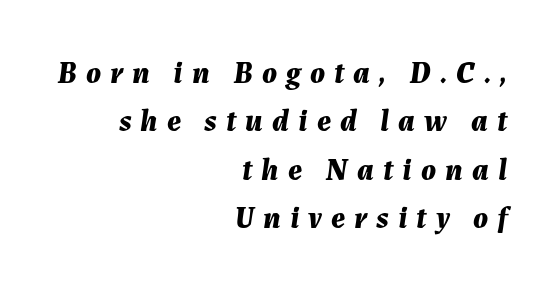
The rendering anchors every line to the right-hand side. Notice how the stems are inclined rather than vertical — that's the hallmark of italics. Students, observe: this is what conventionally led text looks like. Words float on clear page, feet unadorned.
